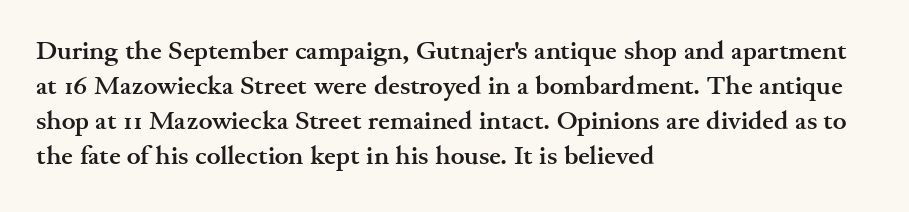
The image shows 26 px bold type, upright; set left-aligned, normal line spacing (1.35x), normal letter spacing, not underlined.
